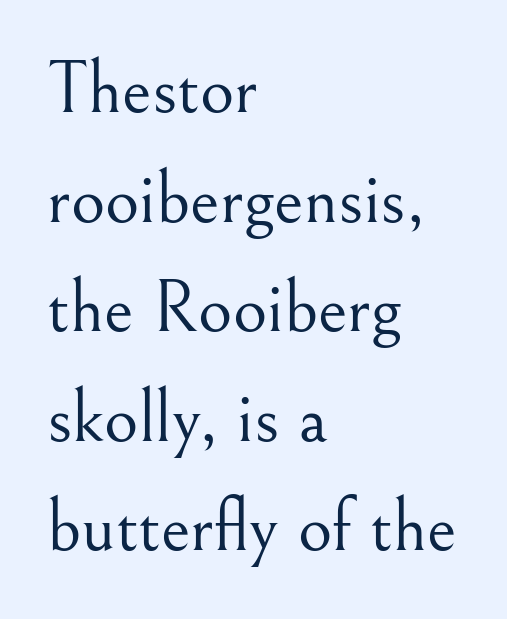
{"serif": "yes", "italic": "no", "bold": "no", "weight": "light", "width": "normal", "stroke_contrast": "medium", "x_height": "small", "monospaced": "no", "underline": "no", "align": "left", "line_spacing": "normal", "line_spacing_ratio": 1.48, "letter_spacing": "normal", "letter_spacing_em": 0.0, "glyph_px": 74}
